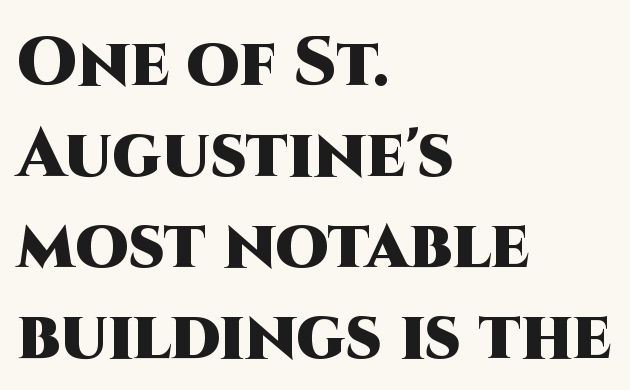
The image shows 68 px heavy sans-serif type, upright; set left-aligned, normal line spacing (1.34x), normal letter spacing, not underlined; high stroke contrast and a large x-height.
